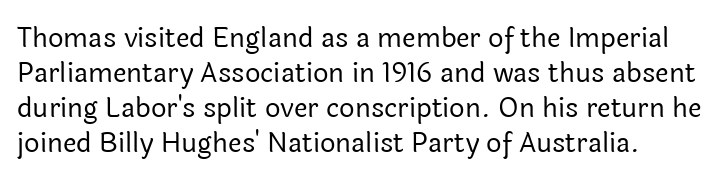
Q: Is the text bold? A: No.
Q: Is the text italic (slanted)? A: No, it is upright.
Q: Is the text underlined? A: No.
Q: Is the spacing between letters normal or unusually wide? A: Normal.
Q: Is the spacing between lines tight, normal or loose? A: Normal.
